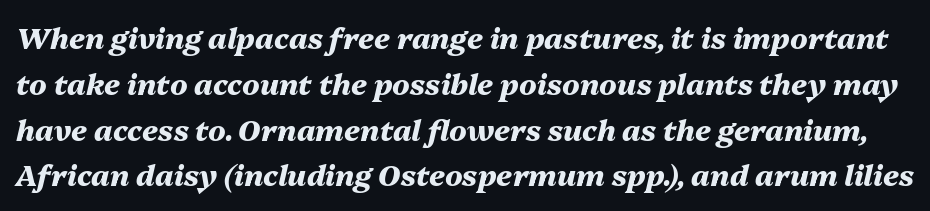
{"italic": "yes", "lean": "right", "slant_degrees": 13, "bold": "yes", "weight": "heavy", "width": "normal", "stroke_contrast": "medium", "x_height": "medium", "monospaced": "no", "underline": "no", "line_spacing": "normal", "line_spacing_ratio": 1.58, "letter_spacing": "normal", "letter_spacing_em": 0.0, "glyph_px": 29}
